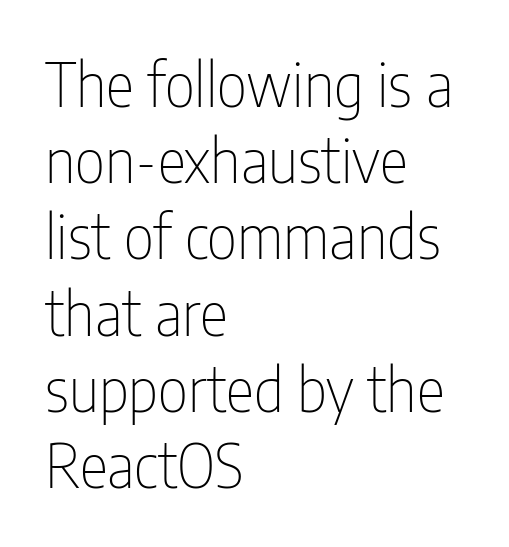
Q: Is the text bold? A: No.
Q: Is the text italic (slanted)? A: No, it is upright.
Q: Is the typeface a serif or a sans-serif typeface? A: Sans-serif.
Q: Is the text underlined? A: No.
Q: How is the paragraph aligned? A: Left-aligned.
Q: Is the spacing between letters normal or unusually wide? A: Normal.
Q: Is the spacing between lines tight, normal or loose? A: Normal.
Q: Width (condensed, normal, or wide)? A: Condensed.
Q: Stroke contrast? A: Low.
Q: x-height? A: Medium.
Q: Monospaced? A: No.
